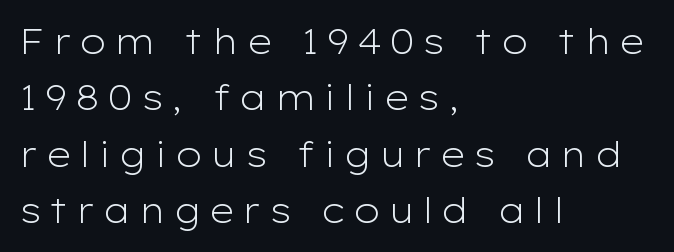
The image shows 35 px light, wide sans-serif type, upright; set left-aligned, normal line spacing (1.61x), unusually wide letter spacing (+0.21 em), not underlined; low stroke contrast and a medium x-height.
